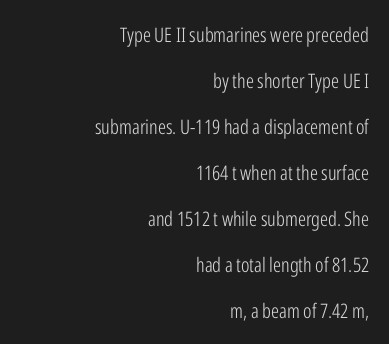
{"italic": "no", "bold": "no", "underline": "no", "align": "right", "line_spacing": "loose", "line_spacing_ratio": 2.3, "letter_spacing": "normal", "letter_spacing_em": 0.0, "glyph_px": 20}
